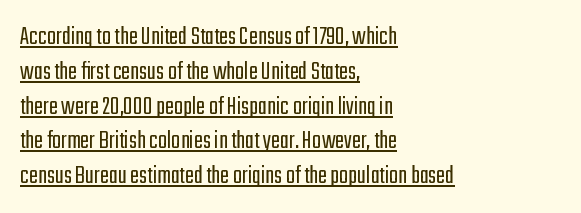
{"italic": "no", "bold": "no", "underline": "yes", "align": "left", "line_spacing": "normal", "line_spacing_ratio": 1.29, "letter_spacing": "normal", "letter_spacing_em": 0.0, "glyph_px": 27}
